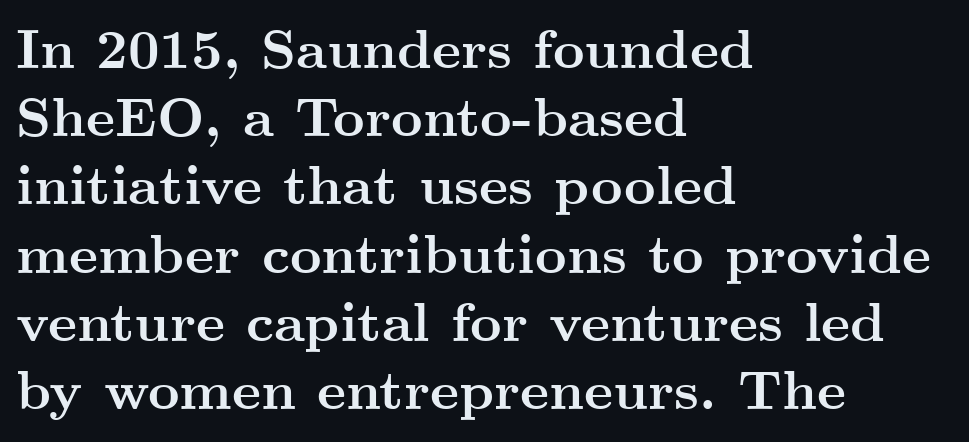
In CSS terms this would be text-align: left. Are there feet on the stems? There are — it's a serif. You can tell it's not italic because the verticals are truly vertical. Is this a fixed-width face? No — the glyphs have proportional, varying widths. These words are printed bold, with thick strokes throughout. Descenders hang freely into open space.
